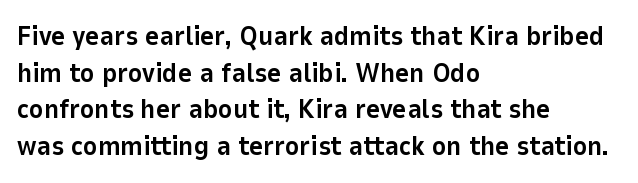
Casual observation: everything's shoved over to the left. Look at the tracking — it's just the regular setting, nothing added. The rendering uses a moderate line-height, typical for paragraphs. Decoration check: the copy has no underline. The face used here has the dense, thick strokes of a bold. The typography opts for an upright posture over an oblique one.
